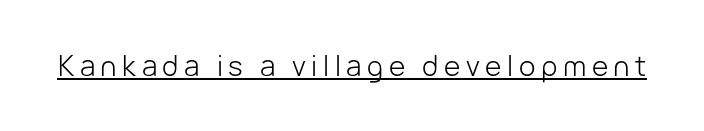
What kind of face is this? One without serifs — a sans. Upright lettering throughout. A typesetter would call this heavily tracked-out type. Note the varied advance widths — an 'i' is clearly narrower than an 'm'. Each stroke keeps to a modest, everyday thickness or less. The sample's only ornament is a line tracing under the words.
